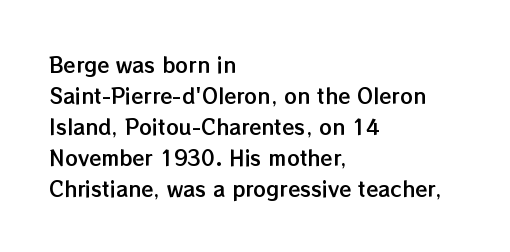
Q: Is the text italic (slanted)? A: No, it is upright.
Q: Is the text underlined? A: No.
Q: How is the paragraph aligned? A: Left-aligned.
Q: Is the spacing between letters normal or unusually wide? A: Normal.
Q: Is the spacing between lines tight, normal or loose? A: Normal.
